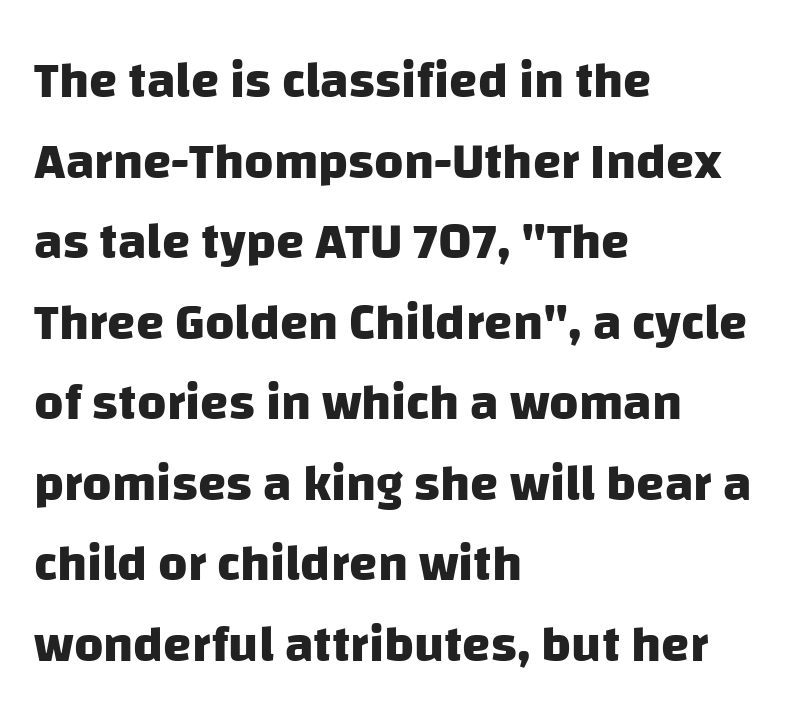
Caption: multi-line text, flush left, ragged right. This is heavy type, rendered in bold. The glyphs in this specimen are sans serif. Bare-footed words on every line.
